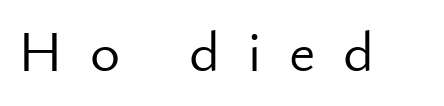
Rendered with straight, roman letterforms. Is this a sans? Yes — the strokes have no serifs. Observe the wide spacing: letters keep a clear distance from each other. The foot of each line stays bare and open. Spacing verdict: proportional, widths tailored to each character. The letterforms sit at book weight or below.
